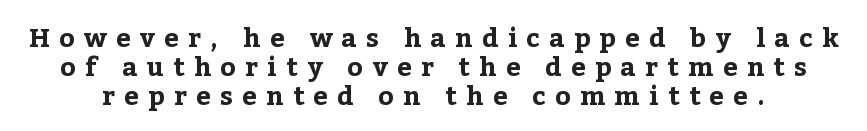
{"italic": "no", "bold": "yes", "underline": "no", "line_spacing": "tight", "line_spacing_ratio": 1.11, "letter_spacing": "wide", "letter_spacing_em": 0.36, "glyph_px": 26}
